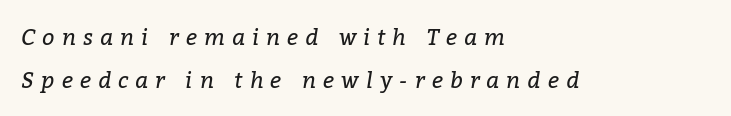
The passage shown has open, widely tracked lettering throughout. The letters look calm and open, with moderate or lighter stems. Each line starts at the same left margin while the right side varies. Characters are canted at an angle relative to the baseline's perpendicular.
